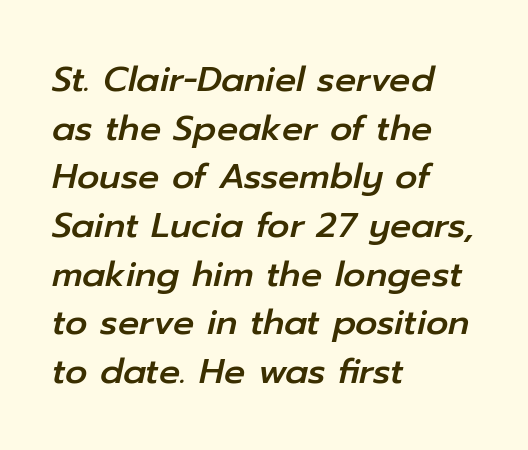
Q: Is the text italic (slanted)? A: Yes, it leans right by about 12 degrees.
Q: Is the text underlined? A: No.
Q: How is the paragraph aligned? A: Left-aligned.
Q: Is the spacing between letters normal or unusually wide? A: Normal.
Q: Is the spacing between lines tight, normal or loose? A: Normal.
Q: Width (condensed, normal, or wide)? A: Normal.
Q: Stroke contrast? A: Low.
Q: x-height? A: Medium.
Q: Monospaced? A: No.
